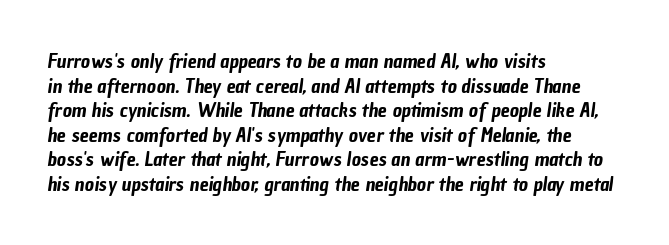
The image shows 20 px text type; set left-aligned, line spacing 1.23x, normal letter spacing, not underlined.
